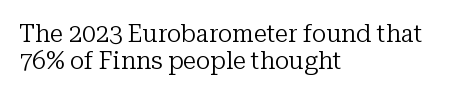
Q: Is the text bold? A: No.
Q: Is the text italic (slanted)? A: No, it is upright.
Q: Is the text underlined? A: No.
Q: How is the paragraph aligned? A: Left-aligned.
Q: Is the spacing between letters normal or unusually wide? A: Normal.
Q: Is the spacing between lines tight, normal or loose? A: Tight.
